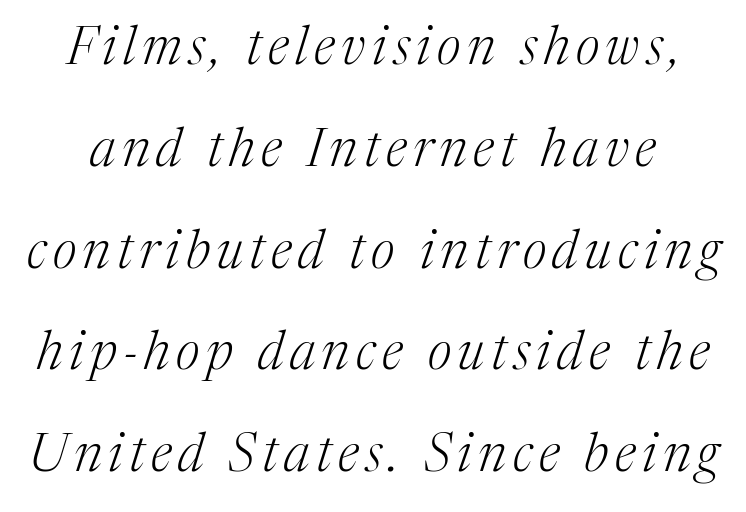
I'd call this a serif setting — the letters wear small feet. The letters are slanted; this is an italic face. Rule under the text: the space is simply empty. The passage shown is not bold in any degree. The rendering uses a large line-height, opening up the rows. This sample has the flowing, uneven cadence of proportional lettering.
